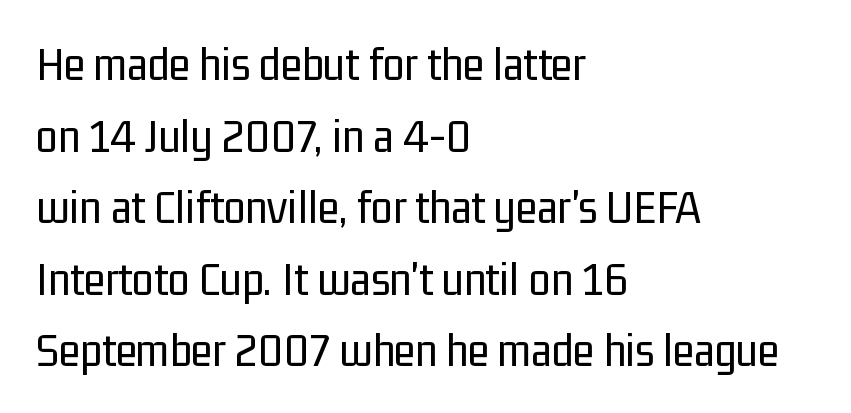
Q: Is the text bold? A: No.
Q: Is the text italic (slanted)? A: No, it is upright.
Q: Is the typeface a serif or a sans-serif typeface? A: Sans-serif.
Q: Is the text underlined? A: No.
Q: How is the paragraph aligned? A: Left-aligned.
Q: Is the spacing between letters normal or unusually wide? A: Normal.
Q: Is the spacing between lines tight, normal or loose? A: Normal.
Q: Width (condensed, normal, or wide)? A: Condensed.
Q: Stroke contrast? A: Low.
Q: x-height? A: Medium.
Q: Monospaced? A: No.
